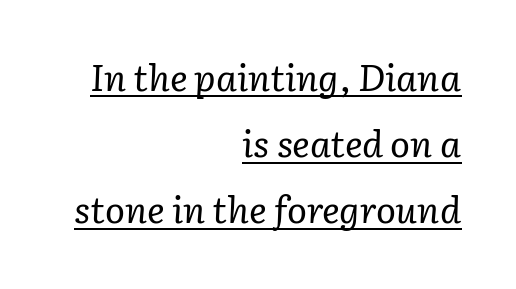
{"serif": "yes", "italic": "yes", "lean": "right", "slant_degrees": 3, "bold": "no", "weight": "regular", "width": "normal", "stroke_contrast": "low", "x_height": "medium", "monospaced": "no", "underline": "yes", "align": "right", "line_spacing_ratio": 1.79, "letter_spacing": "normal", "letter_spacing_em": 0.0, "glyph_px": 37}
